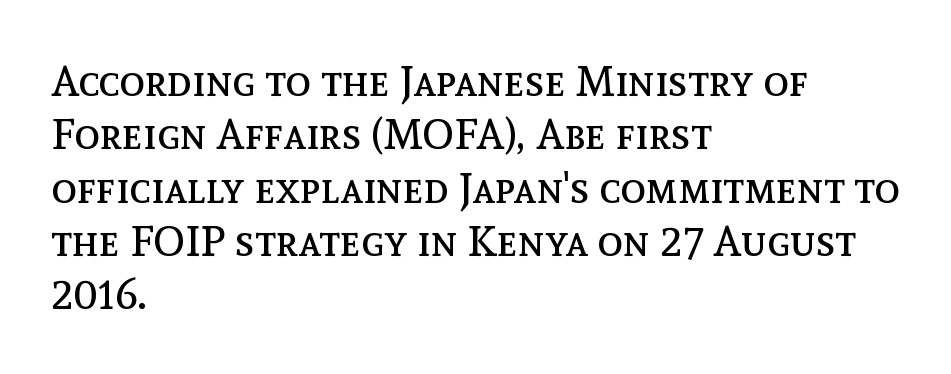
The image shows 43 px regular-weight type, upright; set left-aligned, line spacing 1.24x, normal letter spacing, not underlined; a medium x-height.
